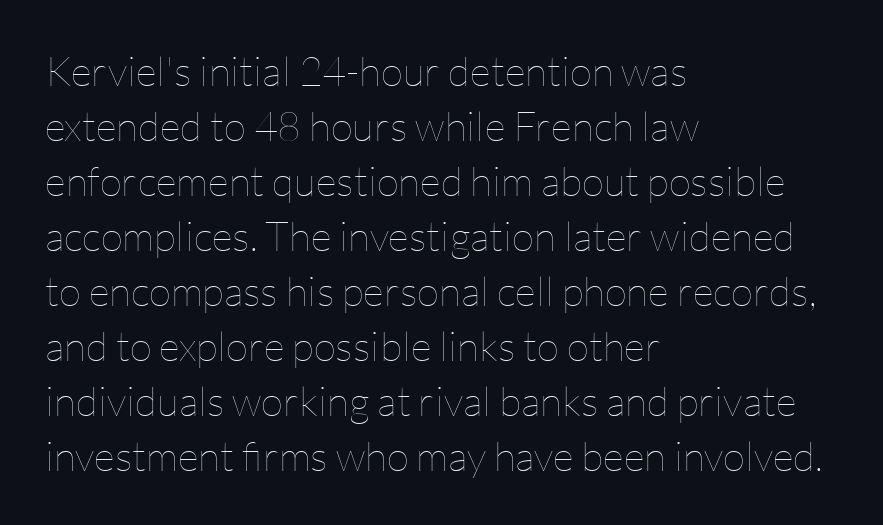
{"italic": "no", "bold": "no", "weight": "thin", "width": "normal", "stroke_contrast": "low", "x_height": "medium", "monospaced": "no", "underline": "no", "align": "left", "line_spacing": "normal", "line_spacing_ratio": 1.34, "letter_spacing": "normal", "letter_spacing_em": 0.0, "glyph_px": 41}
